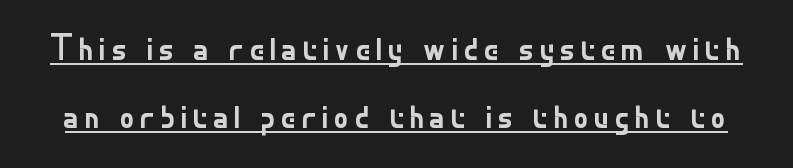
The image shows 37 px regular-weight sans-serif type, upright; set line spacing 1.84x, underlined; low stroke contrast and a small x-height.
